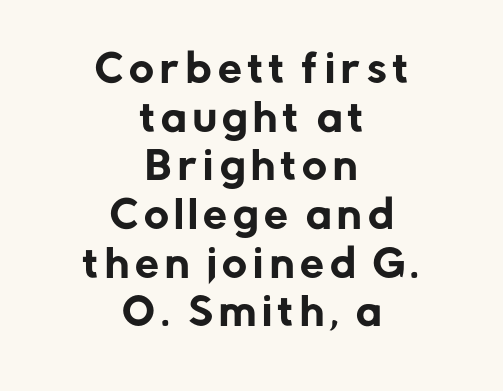
The whitespace from short lines is split evenly between both sides. The glyphs in this specimen are sans serif. Style check: upright. Summary of vertical rhythm: regular, with standard interline spacing. These lines are rendered in a variable-pitch font. This rendering features lettering with no underline.
